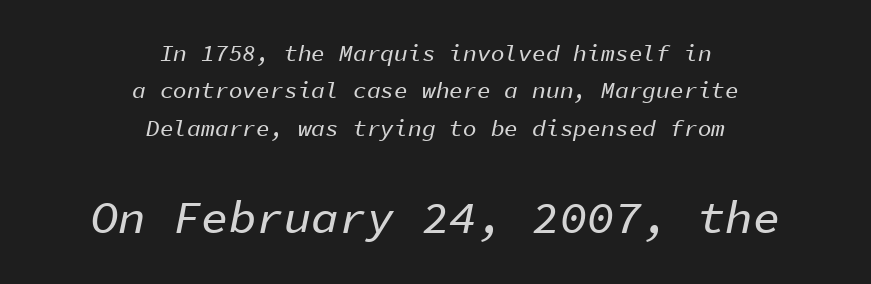
{"italic": "yes", "lean": "right", "slant_degrees": 11, "width": "normal", "stroke_contrast": "low", "x_height": "medium", "monospaced": "yes", "underline": "no", "align": "center", "line_spacing": "normal", "line_spacing_ratio": 1.62, "letter_spacing": "normal", "letter_spacing_em": 0.0, "larger_block": "second", "size_ratio": 2.0, "glyph_px": 46}
